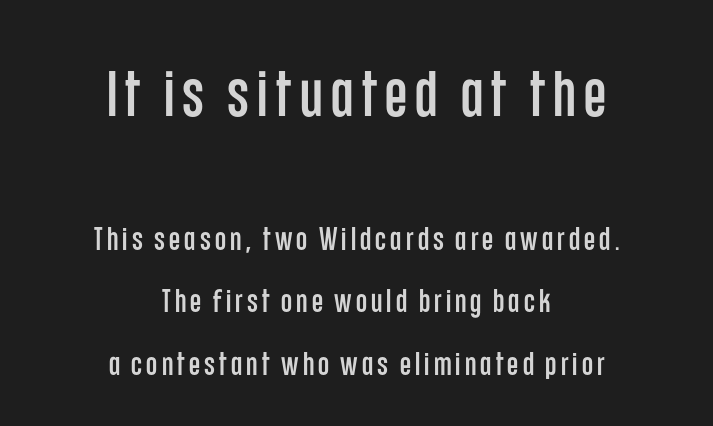
Here the designer chose a conventional face with non-uniform glyph widths. This is sans-serif lettering, the kind often seen on screens and signage. You can tell it's not italic because the verticals are truly vertical. Loosely led — the rows are spread out. You get the large type first, then a drop to smaller type. Descenders are the only things crossing below the line.
